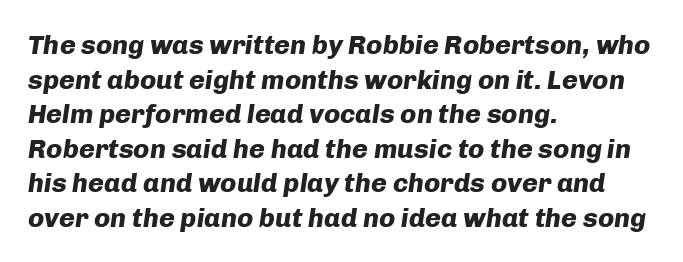
The lettering tilts uniformly, giving the passage an italic look. Leading matches the norm, producing a regular column. Strokes here are thick enough to call this a true bold. Rule under the text: the space is simply empty. Reading down the block, your eye returns to a fixed left position each line.
